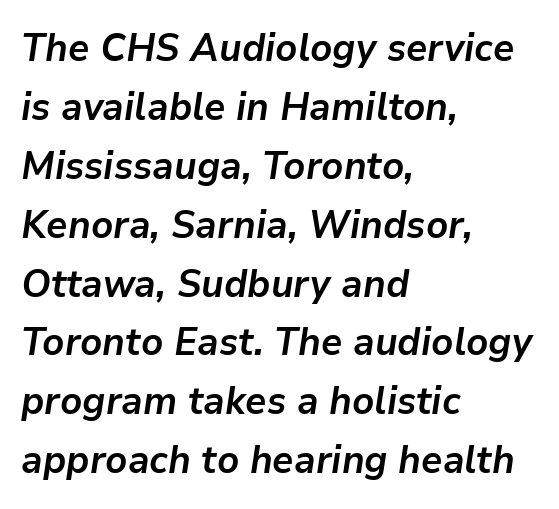
Tall strokes in this sample are angled rather than plumb. The horizontal fit of the characters is conventional and even. The sample has been set heavy, in full bold. Decoration check: the copy has no underline. Note the varied advance widths — an 'i' is clearly narrower than an 'm'.
